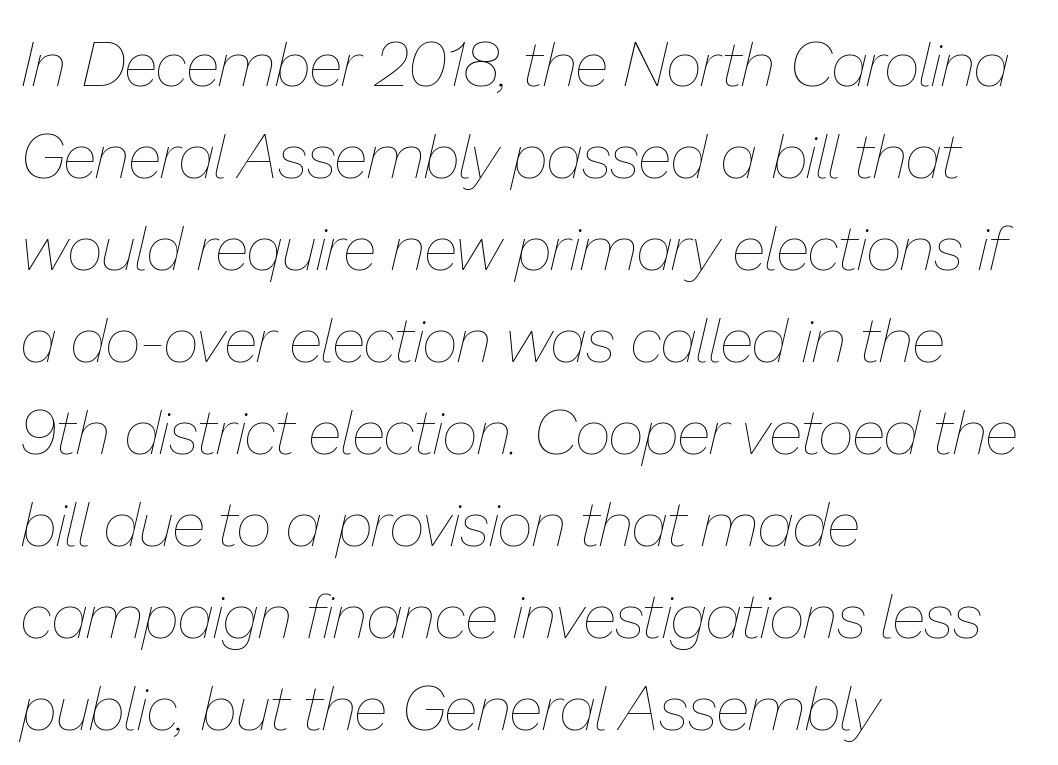
Q: Is the text bold? A: No.
Q: Is the text italic (slanted)? A: Yes, it leans right by about 13 degrees.
Q: Is the text underlined? A: No.
Q: How is the paragraph aligned? A: Left-aligned.
Q: Is the spacing between letters normal or unusually wide? A: Normal.
Q: Is the spacing between lines tight, normal or loose? A: Normal.
Q: Width (condensed, normal, or wide)? A: Normal.
Q: Stroke contrast? A: Low.
Q: x-height? A: Medium.
Q: Monospaced? A: No.
